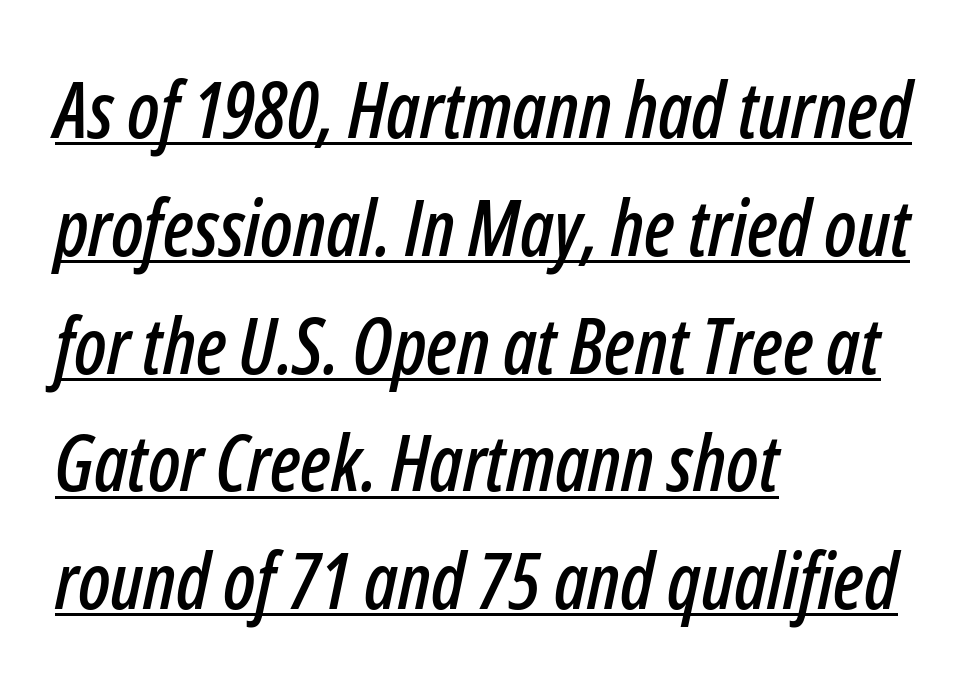
Q: Is the text italic (slanted)? A: Yes, it leans right by about 12 degrees.
Q: Is the text underlined? A: Yes.
Q: How is the paragraph aligned? A: Left-aligned.
Q: Is the spacing between letters normal or unusually wide? A: Normal.
Q: Is the spacing between lines tight, normal or loose? A: Normal.
Q: Width (condensed, normal, or wide)? A: Condensed.
Q: Stroke contrast? A: Low.
Q: x-height? A: Medium.
Q: Monospaced? A: No.
